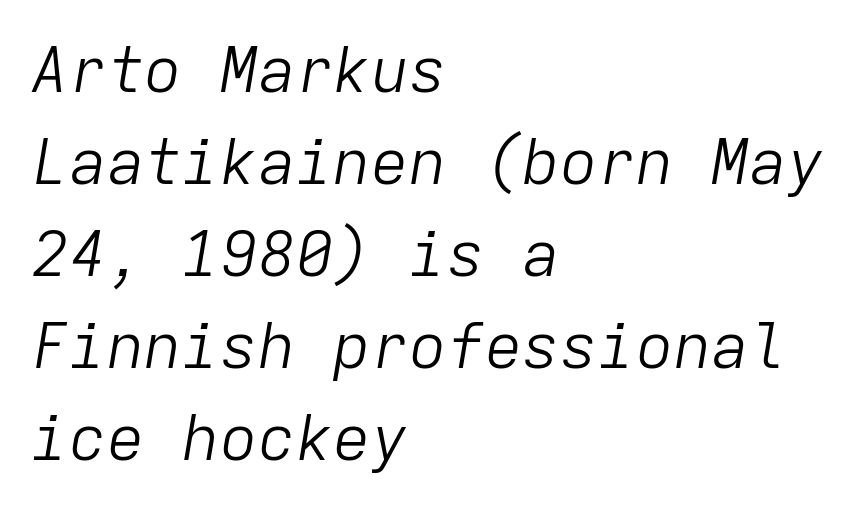
{"italic": "yes", "lean": "right", "slant_degrees": 9, "bold": "no", "weight": "light", "width": "normal", "stroke_contrast": "low", "x_height": "medium", "monospaced": "yes", "underline": "no", "align": "left", "line_spacing": "normal", "line_spacing_ratio": 1.46, "letter_spacing": "normal", "letter_spacing_em": 0.0, "glyph_px": 63}
